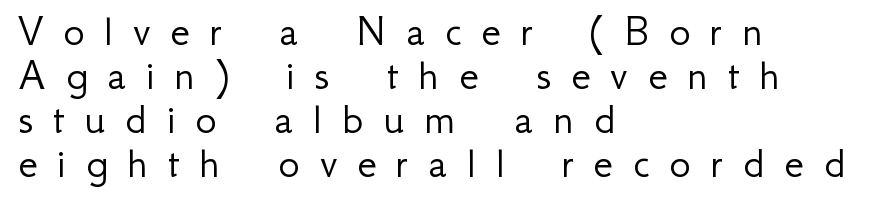
{"serif": "no", "italic": "no", "bold": "no", "weight": "light", "width": "normal", "stroke_contrast": "low", "x_height": "small", "monospaced": "no", "underline": "no", "align": "left", "line_spacing": "tight", "line_spacing_ratio": 0.98, "letter_spacing": "wide", "letter_spacing_em": 0.44, "glyph_px": 45}
